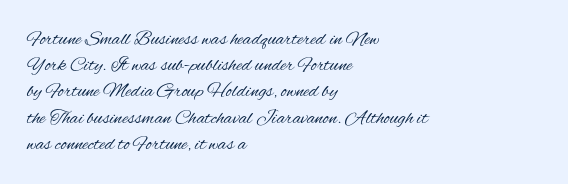
No chunkiness to these letters — they're not bold. Alignment: flush left. Horizontal bands of white between lines are of average thickness. Has an underline been added? It has not. Is the letter spacing exaggerated? No — it looks like the ordinary default.
